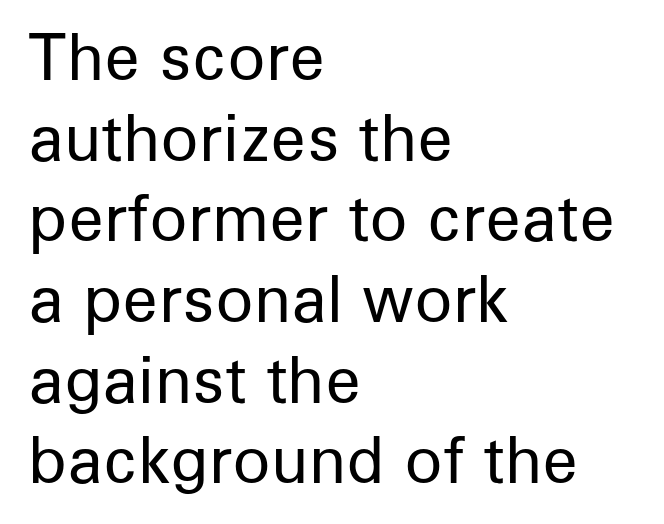
Q: Is the text bold? A: No.
Q: Is the text italic (slanted)? A: No, it is upright.
Q: Is the typeface a serif or a sans-serif typeface? A: Sans-serif.
Q: Is the text underlined? A: No.
Q: How is the paragraph aligned? A: Left-aligned.
Q: Is the spacing between letters normal or unusually wide? A: Normal.
Q: Is the spacing between lines tight, normal or loose? A: Normal.
Q: Width (condensed, normal, or wide)? A: Normal.
Q: Stroke contrast? A: Low.
Q: x-height? A: Medium.
Q: Monospaced? A: No.
